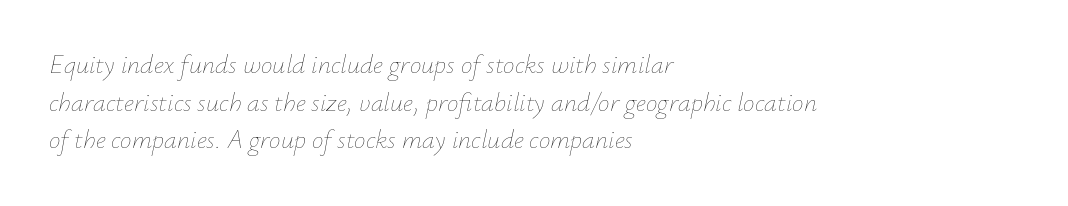
Q: Is the text bold? A: No.
Q: Is the text italic (slanted)? A: Yes, it leans right by about 12 degrees.
Q: Is the text underlined? A: No.
Q: How is the paragraph aligned? A: Left-aligned.
Q: Is the spacing between letters normal or unusually wide? A: Normal.
Q: Is the spacing between lines tight, normal or loose? A: Normal.
